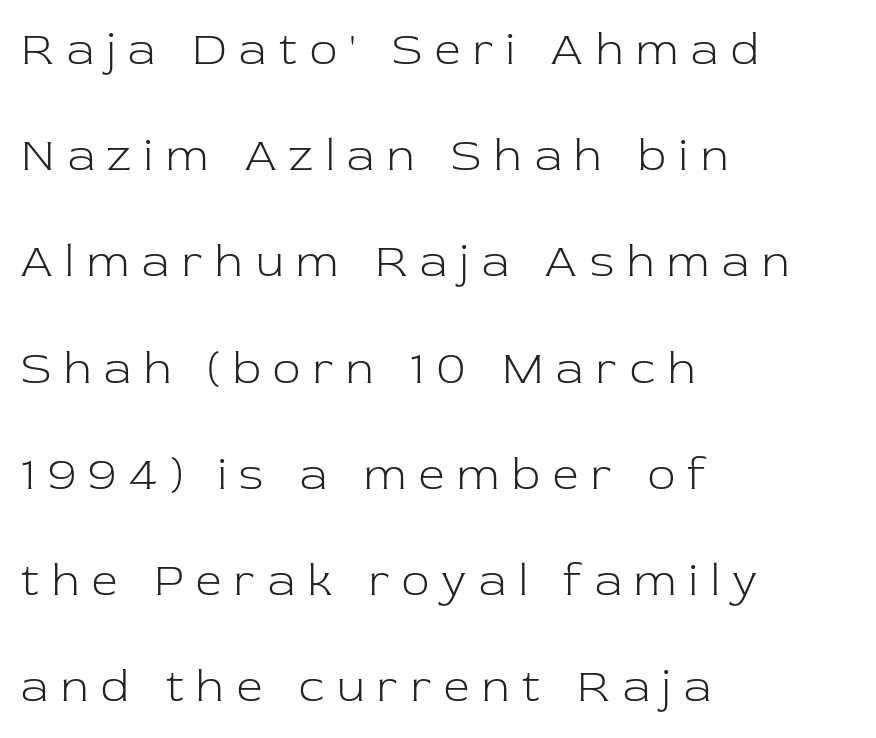
{"serif": "yes", "italic": "no", "bold": "no", "weight": "light", "width": "normal", "stroke_contrast": "low", "x_height": "medium", "monospaced": "no", "underline": "no", "align": "left", "line_spacing": "loose", "line_spacing_ratio": 2.36, "letter_spacing": "wide", "letter_spacing_em": 0.29, "glyph_px": 45}
